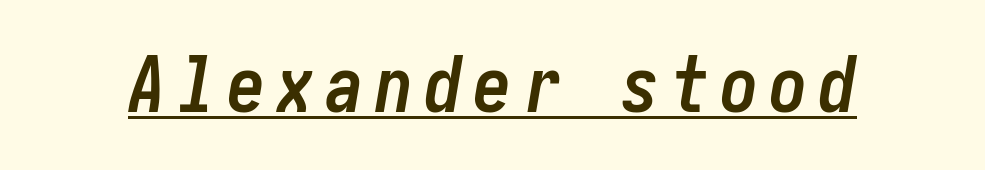
Q: Is the text bold? A: Yes.
Q: Is the text italic (slanted)? A: Yes, it leans right by about 10 degrees.
Q: Is the text underlined? A: Yes.
Q: Width (condensed, normal, or wide)? A: Condensed.
Q: Stroke contrast? A: Low.
Q: x-height? A: Medium.
